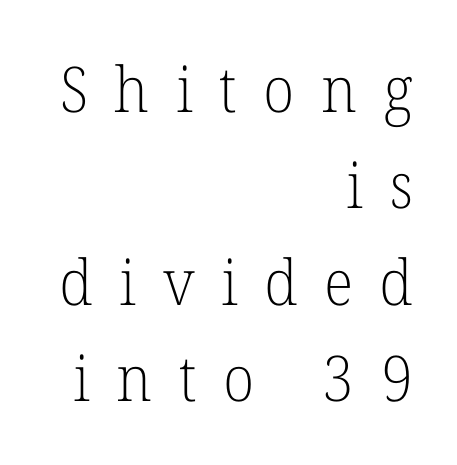
Quick note: interline space is typical. Leftover space on each line is placed entirely before the opening word. The letters stand upright; this is a roman face. Check the space under the baseline: it is left empty.
